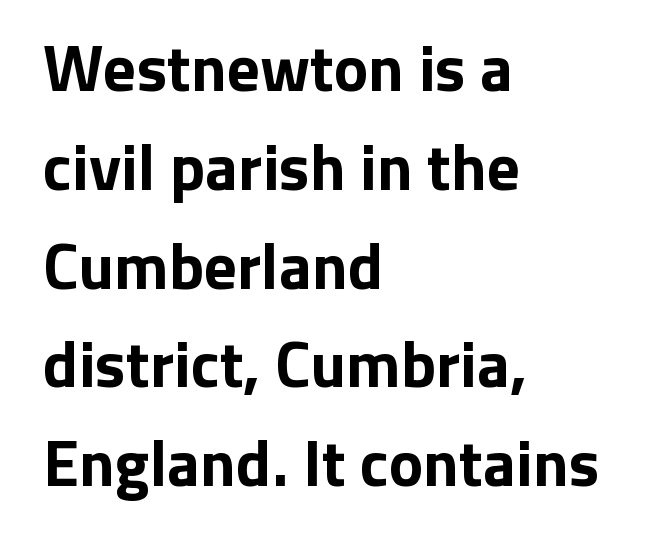
This sample keeps an unexceptional amount of space between lines. Plain, unruled lines of type. These lines were composed using upright roman letters. One-word summary of the alignment: left. A typesetter would call this proportional, since set widths differ per character. Is this a sans? Yes — the strokes have no serifs.
